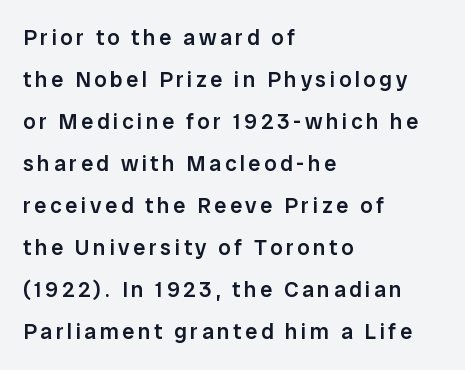
Q: Is the text bold? A: Semi-bold.
Q: Is the text italic (slanted)? A: No, it is upright.
Q: Is the text underlined? A: No.
Q: How is the paragraph aligned? A: Left-aligned.
Q: Is the spacing between lines tight, normal or loose? A: Loose.
